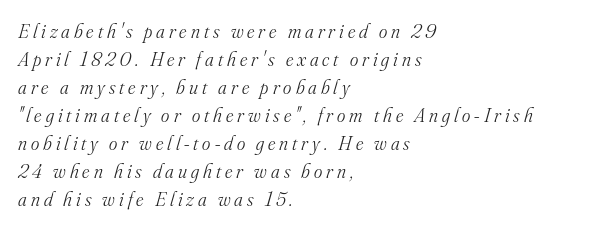
{"italic": "yes", "lean": "right", "slant_degrees": 16, "bold": "no", "underline": "no", "align": "left", "line_spacing": "normal", "line_spacing_ratio": 1.4, "letter_spacing": "wide", "letter_spacing_em": 0.2, "glyph_px": 20}
